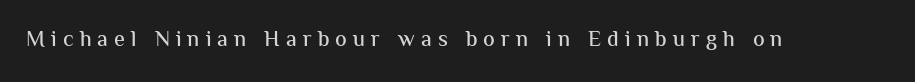
You can tell it's not italic because the verticals are truly vertical. The gap between lines stays unmarked. Display-style spreading of the glyphs; the letterfit is very open.
